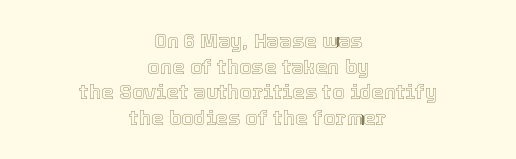
The image shows 20 px text type, upright; set centered, normal line spacing (1.28x), normal letter spacing, not underlined.
